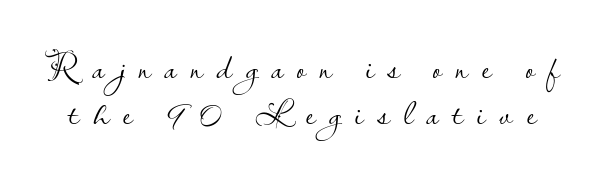
Q: Is the text bold? A: No.
Q: Is the text italic (slanted)? A: Yes.
Q: Is the typeface a serif or a sans-serif typeface? A: Sans-serif.
Q: Is the text underlined? A: No.
Q: Is the spacing between letters normal or unusually wide? A: Unusually wide.
Q: Width (condensed, normal, or wide)? A: Normal.
Q: Stroke contrast? A: Low.
Q: x-height? A: Small.
Q: Monospaced? A: No.
